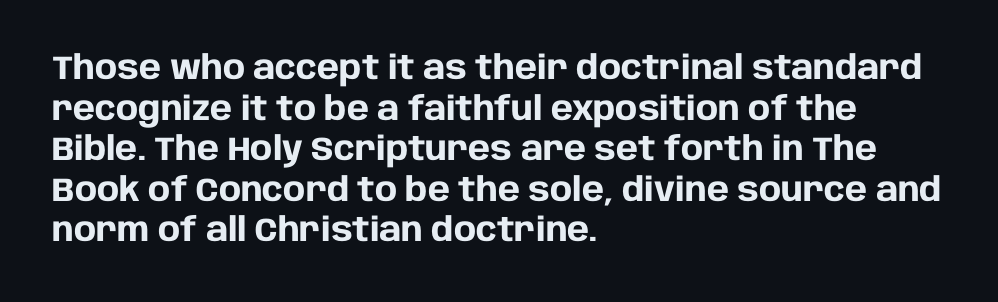
Alignment: flush left. These words are printed bold, with thick strokes throughout. Just letters on the line, the space beneath them empty. It's the straight-up-and-down kind of type. The letterforms sit shoulder to shoulder at normal distance.
